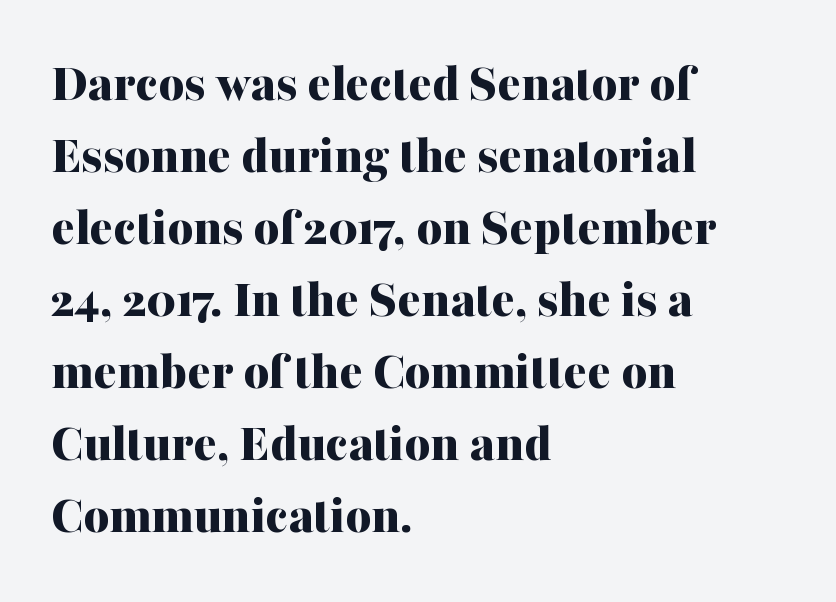
{"serif": "yes", "italic": "no", "bold": "yes", "weight": "bold", "width": "normal", "stroke_contrast": "medium", "x_height": "medium", "monospaced": "no", "underline": "no", "align": "left", "line_spacing": "normal", "line_spacing_ratio": 1.31, "letter_spacing": "normal", "letter_spacing_em": 0.0, "glyph_px": 55}
